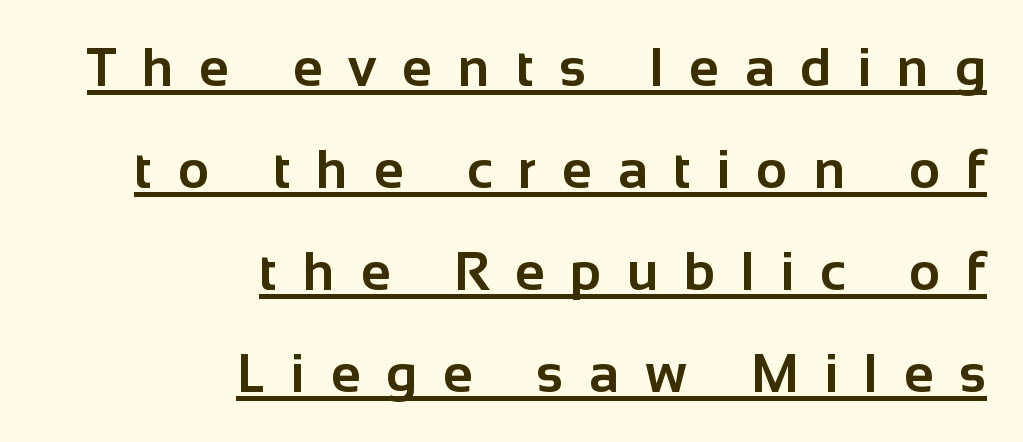
The image shows 54 px bold sans-serif type, upright; set right-aligned, line spacing 1.89x, unusually wide letter spacing (+0.48 em), underlined; low stroke contrast and a medium x-height.
